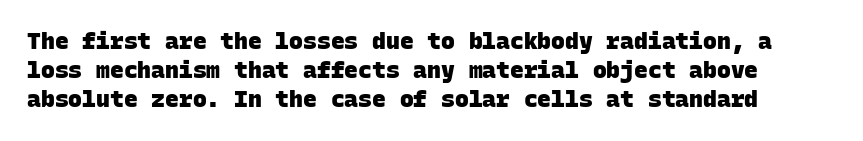
Q: Is the text bold? A: Yes.
Q: Is the text underlined? A: No.
Q: Is the spacing between letters normal or unusually wide? A: Normal.
Q: Is the spacing between lines tight, normal or loose? A: Normal.
